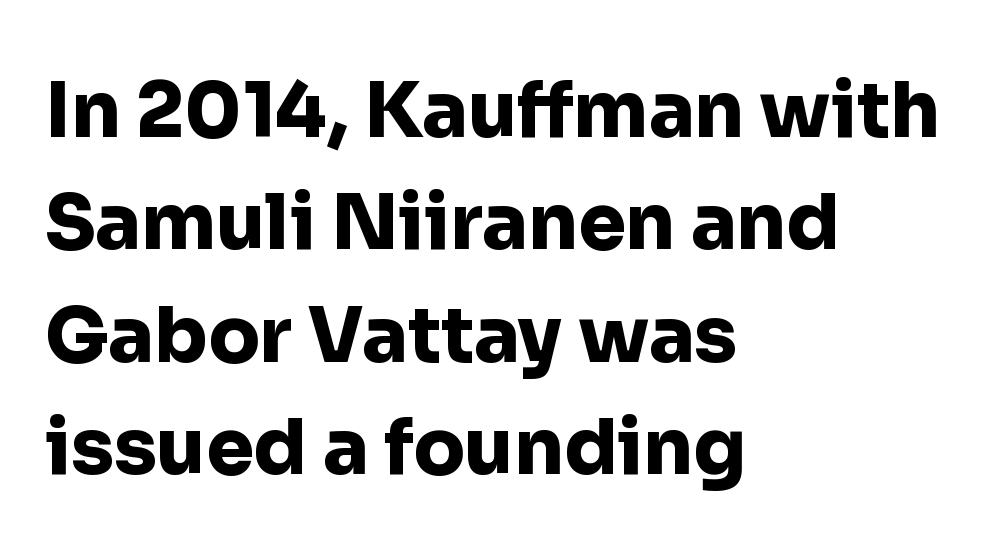
The image shows 76 px heavy sans-serif type, upright; set left-aligned, normal line spacing (1.48x), normal letter spacing, not underlined; low stroke contrast and a medium x-height.
